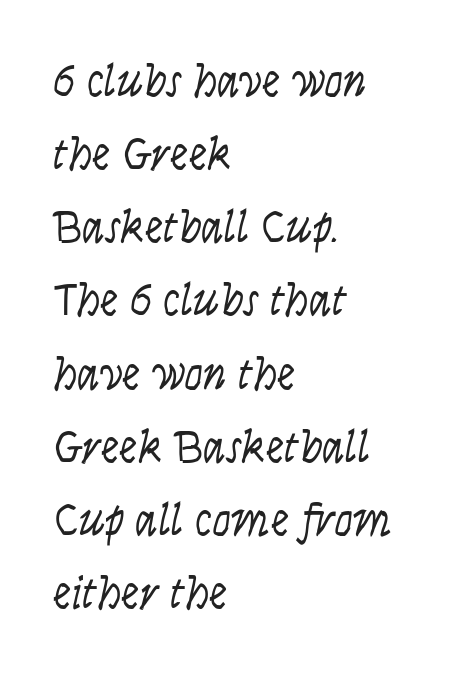
{"italic": "yes", "lean": "right", "slant_degrees": 9, "bold": "no", "weight": "light", "width": "condensed", "stroke_contrast": "low", "x_height": "large", "monospaced": "no", "underline": "no", "align": "left", "line_spacing": "normal", "line_spacing_ratio": 1.59, "letter_spacing": "normal", "letter_spacing_em": 0.0, "glyph_px": 46}
